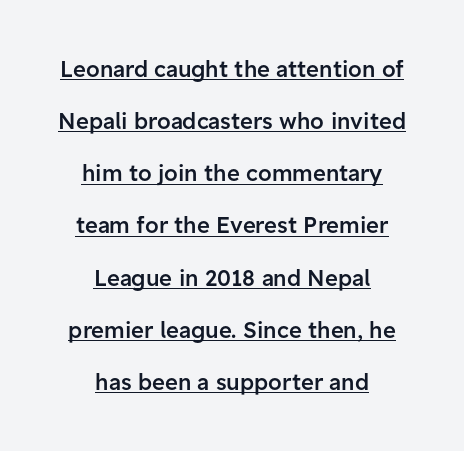
Does the lettering tilt? It doesn't — this is upright. Students, observe the line beneath the letters — that is underlining. Tracking here is standard; glyphs follow each other at the usual distance. These lines carry some extra weight — a demibold, not a full bold. The space between consecutive lines is lavish. In CSS terms this would be text-align: center.
